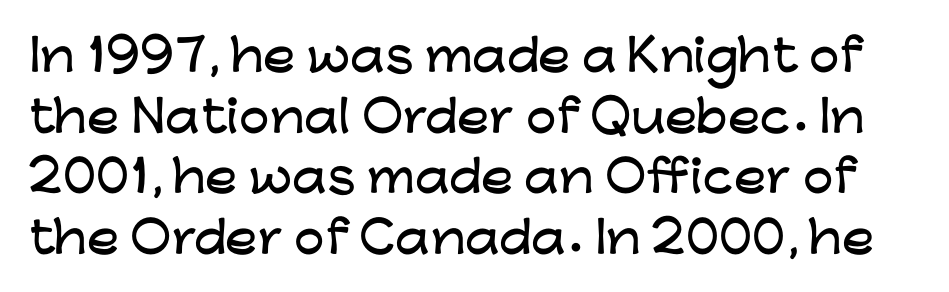
The image shows 43 px wide sans-serif type, upright; set normal line spacing (1.41x), normal letter spacing, not underlined; low stroke contrast and a medium x-height.
